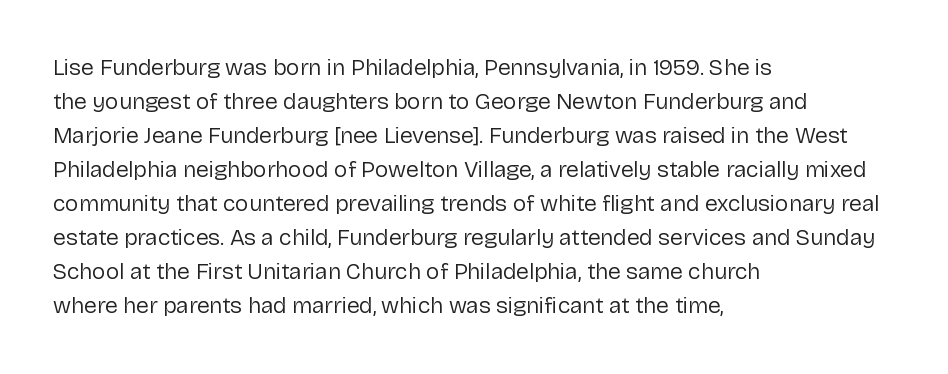
The image shows 23 px text type, upright; set left-aligned, normal line spacing (1.48x), normal letter spacing, not underlined.
